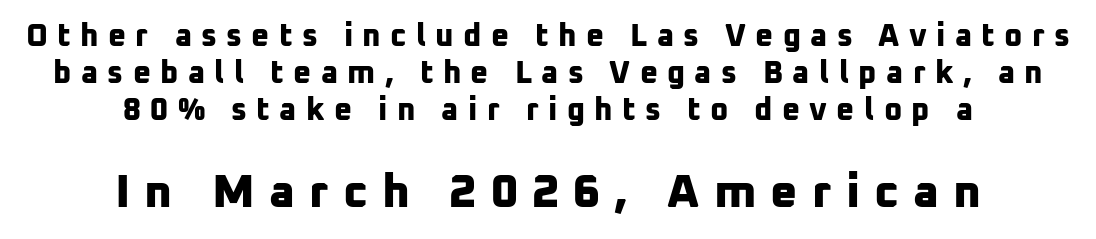
{"serif": "no", "bold": "yes", "weight": "bold", "width": "normal", "stroke_contrast": "low", "x_height": "medium", "monospaced": "no", "underline": "no", "align": "center", "line_spacing_ratio": 1.19, "letter_spacing": "wide", "letter_spacing_em": 0.3, "larger_block": "second", "size_ratio": 1.52, "glyph_px": 47}
